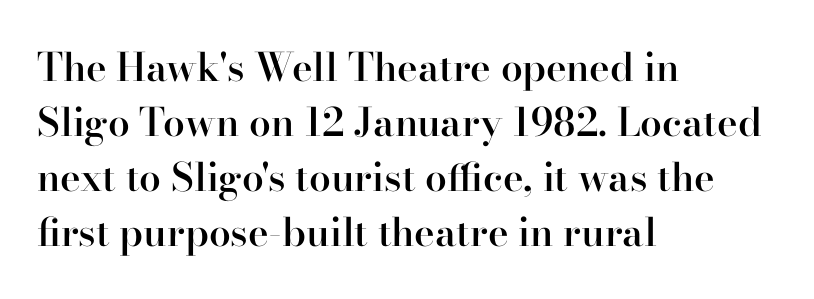
The image shows 39 px semibold serif type, upright; set left-aligned, normal line spacing (1.41x), normal letter spacing, not underlined; high stroke contrast and a small x-height.
